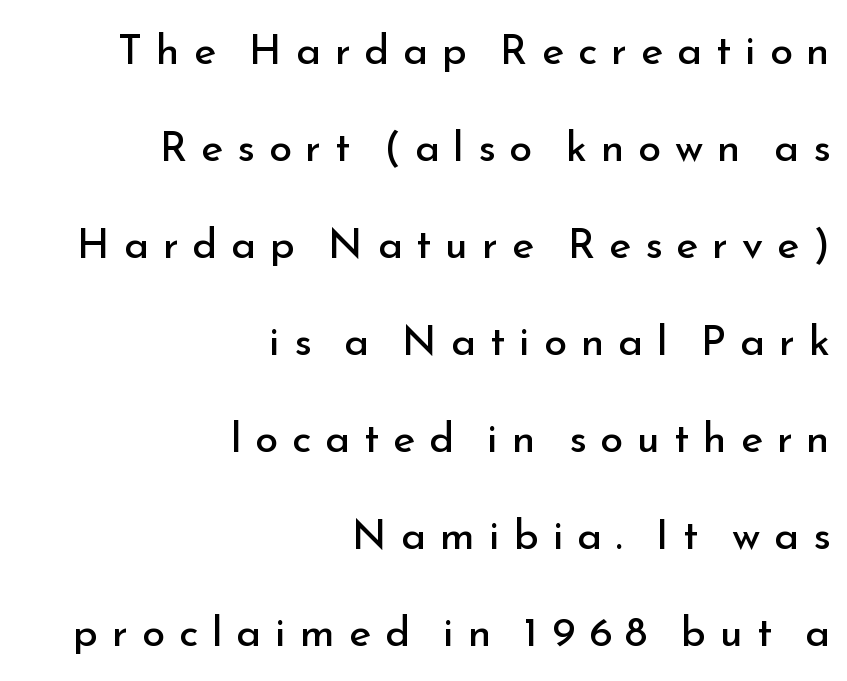
{"serif": "no", "italic": "no", "bold": "no", "weight": "regular", "width": "normal", "stroke_contrast": "low", "x_height": "small", "monospaced": "no", "underline": "no", "align": "right", "line_spacing": "loose", "line_spacing_ratio": 2.31, "letter_spacing": "wide", "letter_spacing_em": 0.33, "glyph_px": 42}
